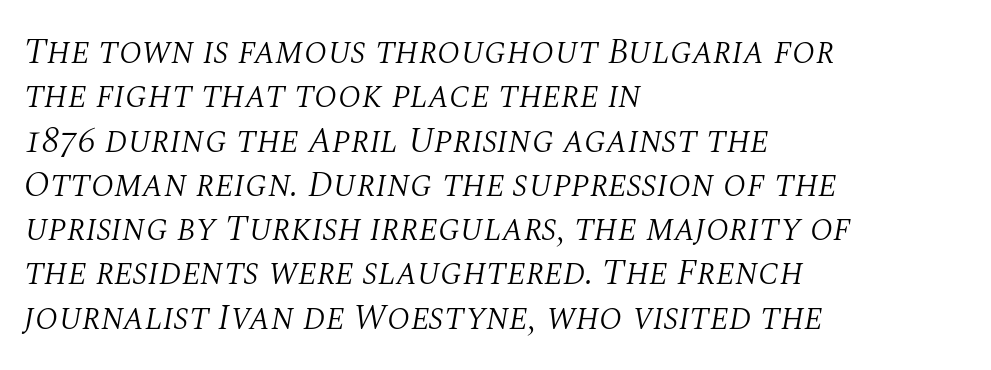
Q: Is the text bold? A: No.
Q: Is the text italic (slanted)? A: Yes, it leans right by about 10 degrees.
Q: Is the typeface a serif or a sans-serif typeface? A: Serif.
Q: Is the text underlined? A: No.
Q: How is the paragraph aligned? A: Left-aligned.
Q: Is the spacing between letters normal or unusually wide? A: Normal.
Q: Width (condensed, normal, or wide)? A: Normal.
Q: Stroke contrast? A: Medium.
Q: x-height? A: Large.
Q: Monospaced? A: No.
